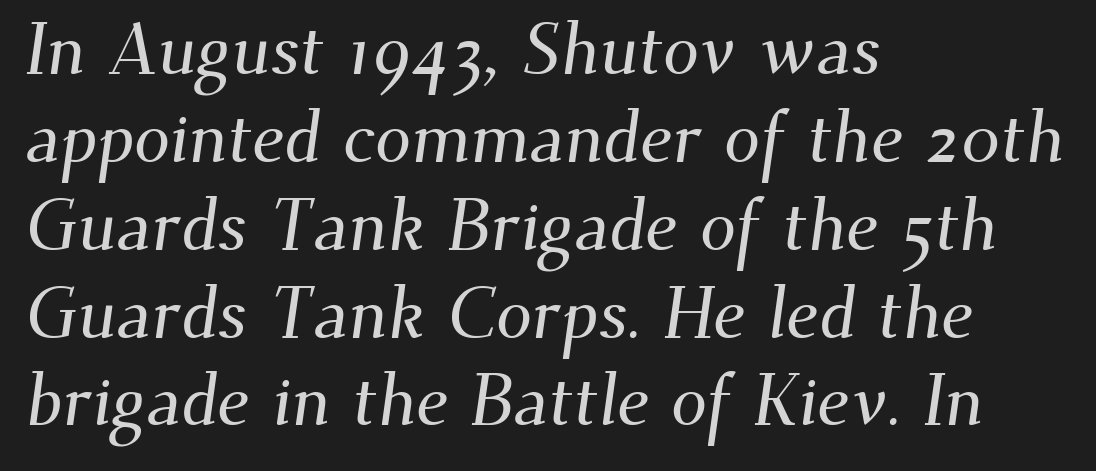
Q: Is the typeface a serif or a sans-serif typeface? A: Serif.
Q: Is the text underlined? A: No.
Q: How is the paragraph aligned? A: Left-aligned.
Q: Is the spacing between letters normal or unusually wide? A: Normal.
Q: Width (condensed, normal, or wide)? A: Normal.
Q: Stroke contrast? A: Medium.
Q: x-height? A: Small.
Q: Monospaced? A: No.
